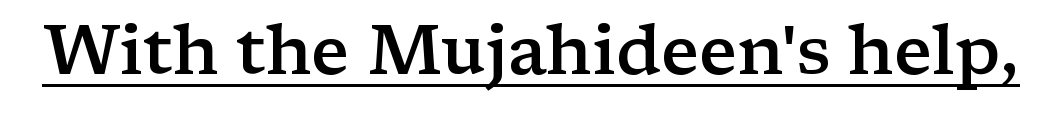
Q: Is the text bold? A: Semi-bold.
Q: Is the text italic (slanted)? A: No, it is upright.
Q: Is the typeface a serif or a sans-serif typeface? A: Serif.
Q: Is the text underlined? A: Yes.
Q: Is the spacing between letters normal or unusually wide? A: Normal.
Q: Width (condensed, normal, or wide)? A: Wide.
Q: Stroke contrast? A: Low.
Q: x-height? A: Medium.
Q: Monospaced? A: No.
